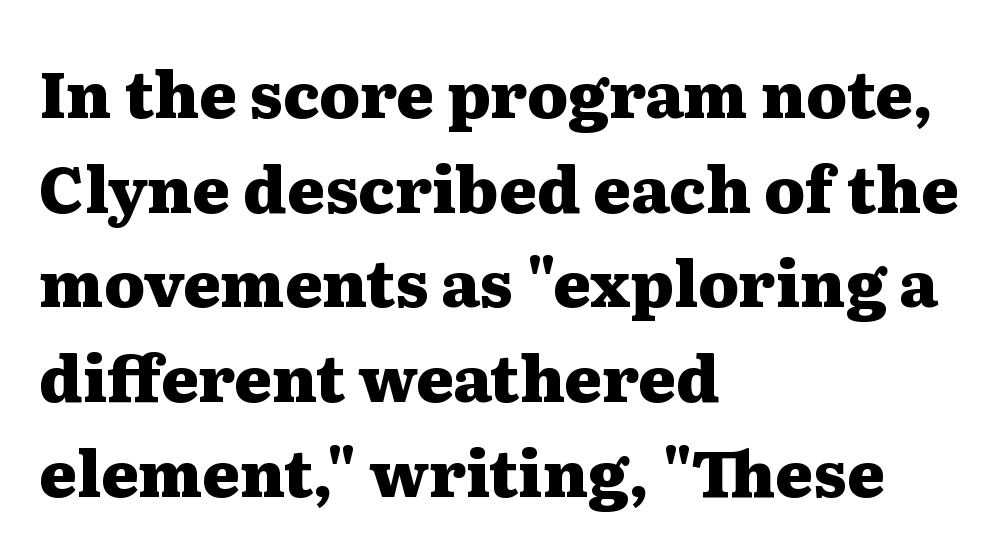
The image shows 64 px heavy, wide serif type, upright; set left-aligned, normal line spacing (1.48x), normal letter spacing, not underlined; medium stroke contrast and a medium x-height.
